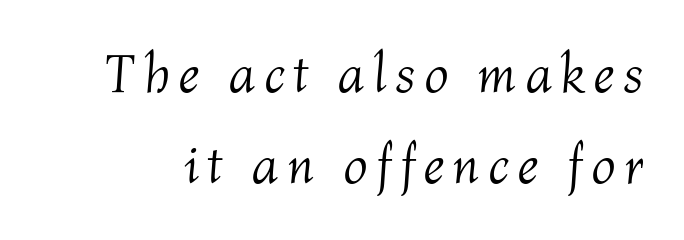
Q: Is the text bold? A: No.
Q: Is the text italic (slanted)? A: Yes, it leans right by about 4 degrees.
Q: Is the text underlined? A: No.
Q: Is the spacing between lines tight, normal or loose? A: Normal.
Q: Width (condensed, normal, or wide)? A: Normal.
Q: Stroke contrast? A: Medium.
Q: x-height? A: Medium.
Q: Monospaced? A: No.
